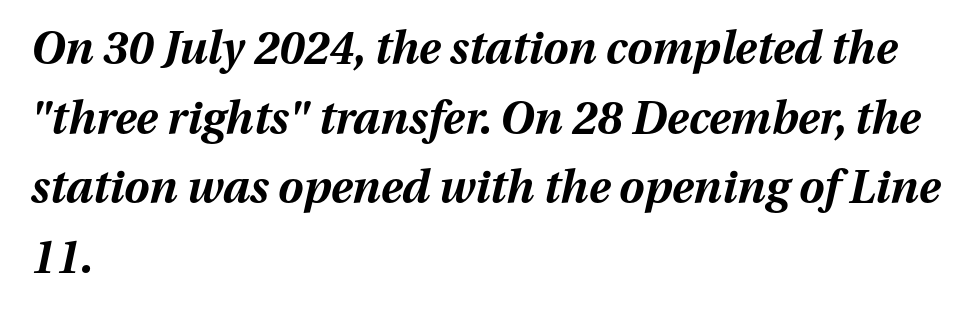
{"italic": "yes", "lean": "right", "slant_degrees": 13, "bold": "yes", "weight": "bold", "width": "normal", "stroke_contrast": "medium", "x_height": "medium", "monospaced": "no", "underline": "no", "align": "left", "line_spacing": "normal", "line_spacing_ratio": 1.55, "letter_spacing": "normal", "letter_spacing_em": 0.0, "glyph_px": 45}
